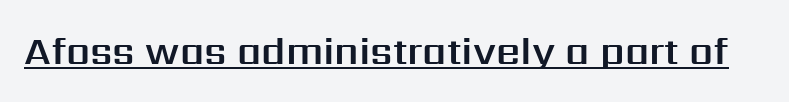
{"serif": "no", "italic": "no", "width": "normal", "stroke_contrast": "medium", "x_height": "medium", "monospaced": "no", "underline": "yes", "letter_spacing": "normal", "letter_spacing_em": 0.0, "glyph_px": 38}
